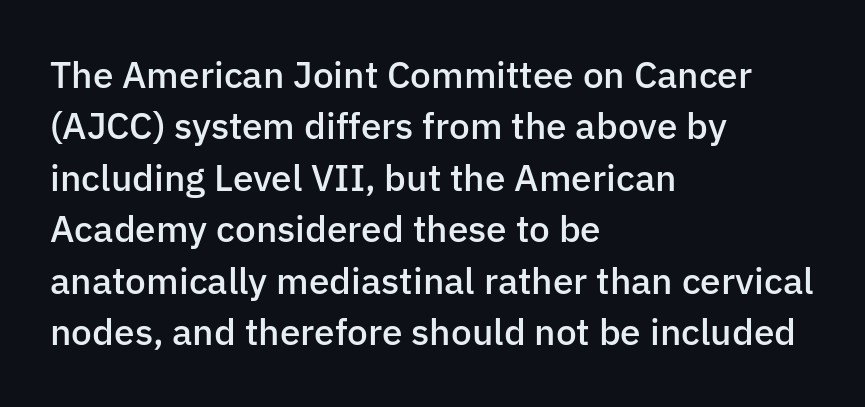
Q: Is the text bold? A: Semi-bold.
Q: Is the text italic (slanted)? A: No, it is upright.
Q: Is the typeface a serif or a sans-serif typeface? A: Sans-serif.
Q: Is the text underlined? A: No.
Q: How is the paragraph aligned? A: Left-aligned.
Q: Is the spacing between letters normal or unusually wide? A: Normal.
Q: Is the spacing between lines tight, normal or loose? A: Normal.
Q: Width (condensed, normal, or wide)? A: Normal.
Q: Stroke contrast? A: Low.
Q: x-height? A: Medium.
Q: Monospaced? A: No.
